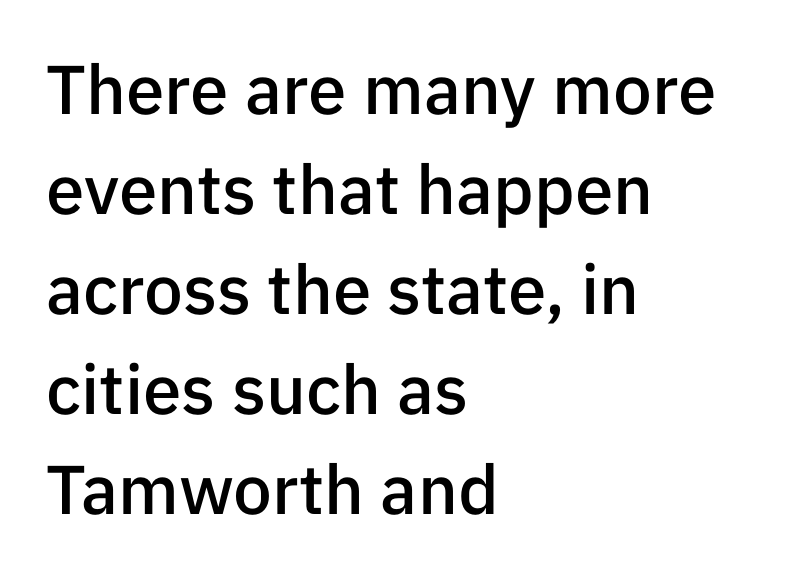
There is no visible air inserted between adjacent glyphs. The area under the type is left untouched. Do the characters align in a grid? No, the font is proportional. The text block is weighted toward the left margin, trailing off unevenly rightward. A sans-serif font was chosen for this passage.
